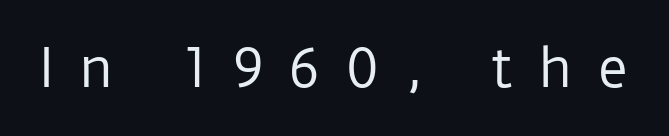
The rendering uses natural spacing where letterforms have individual widths. No feet cap the strokes, marking this as sans-serif type. The letterforms sit at book weight or below. Decoration check: the copy has no underline. Rendered with straight, roman letterforms.
